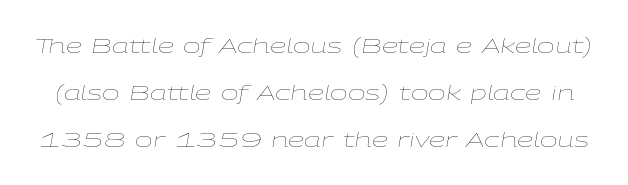
The image shows 21 px text type, italic (leaning right); set loose line spacing (2.24x), normal letter spacing, not underlined.
